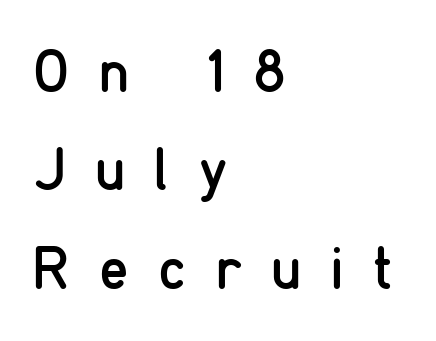
The image shows 60 px regular-weight, condensed sans-serif type, upright; set left-aligned, normal line spacing (1.64x), unusually wide letter spacing (+0.49 em), not underlined; low stroke contrast and a medium x-height.
